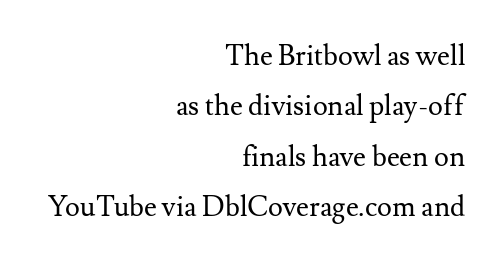
The image shows 28 px regular-weight serif type, upright; set right-aligned, line spacing 1.8x, normal letter spacing, not underlined; medium stroke contrast and a small x-height.
